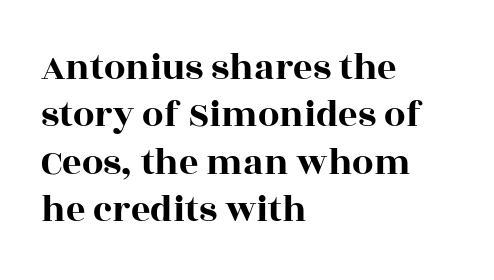
The image shows 38 px wide serif type, upright; set left-aligned, normal line spacing (1.25x), normal letter spacing, not underlined; a large x-height.
